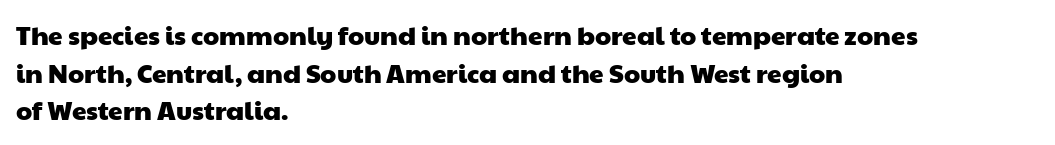
{"underline": "no", "align": "left", "line_spacing": "normal", "line_spacing_ratio": 1.45, "letter_spacing": "normal", "letter_spacing_em": 0.0, "glyph_px": 26}
